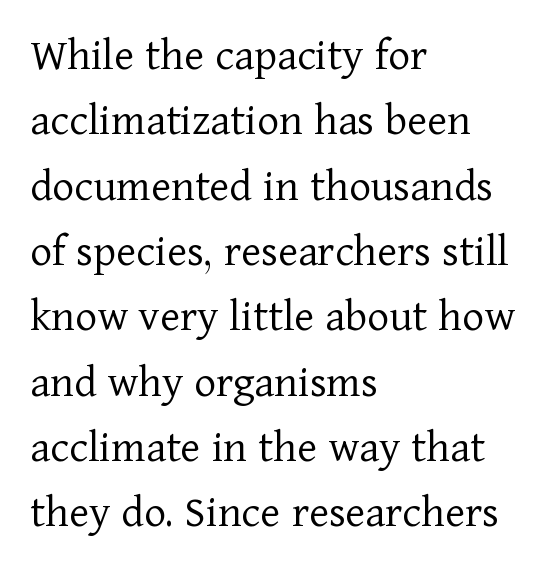
Q: Is the text bold? A: No.
Q: Is the text italic (slanted)? A: No, it is upright.
Q: Is the typeface a serif or a sans-serif typeface? A: Serif.
Q: Is the text underlined? A: No.
Q: How is the paragraph aligned? A: Left-aligned.
Q: Is the spacing between letters normal or unusually wide? A: Normal.
Q: Is the spacing between lines tight, normal or loose? A: Normal.
Q: Width (condensed, normal, or wide)? A: Normal.
Q: Stroke contrast? A: Low.
Q: x-height? A: Medium.
Q: Monospaced? A: No.
